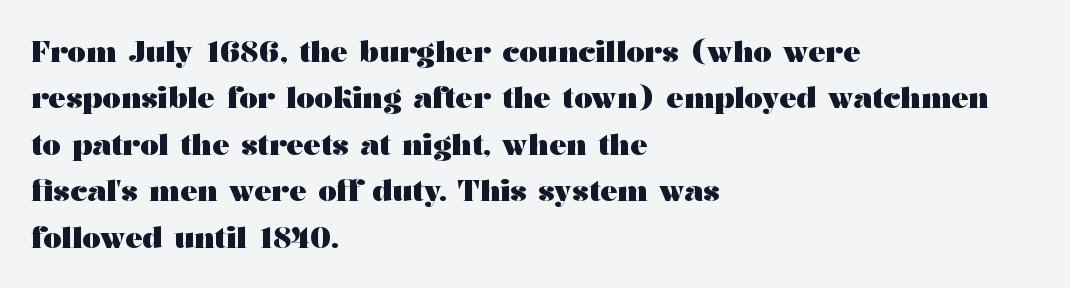
The image shows 29 px heavy, wide serif type, upright; set left-aligned, normal line spacing (1.6x), normal letter spacing, not underlined; medium stroke contrast and a medium x-height.
